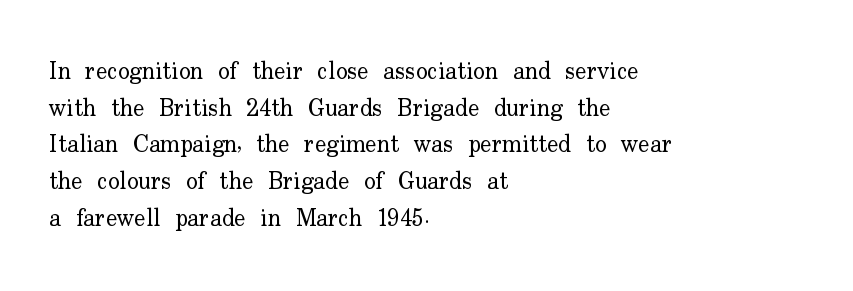
Q: Is the text bold? A: No.
Q: Is the text italic (slanted)? A: No, it is upright.
Q: Is the text underlined? A: No.
Q: How is the paragraph aligned? A: Left-aligned.
Q: Is the spacing between letters normal or unusually wide? A: Normal.
Q: Is the spacing between lines tight, normal or loose? A: Normal.
